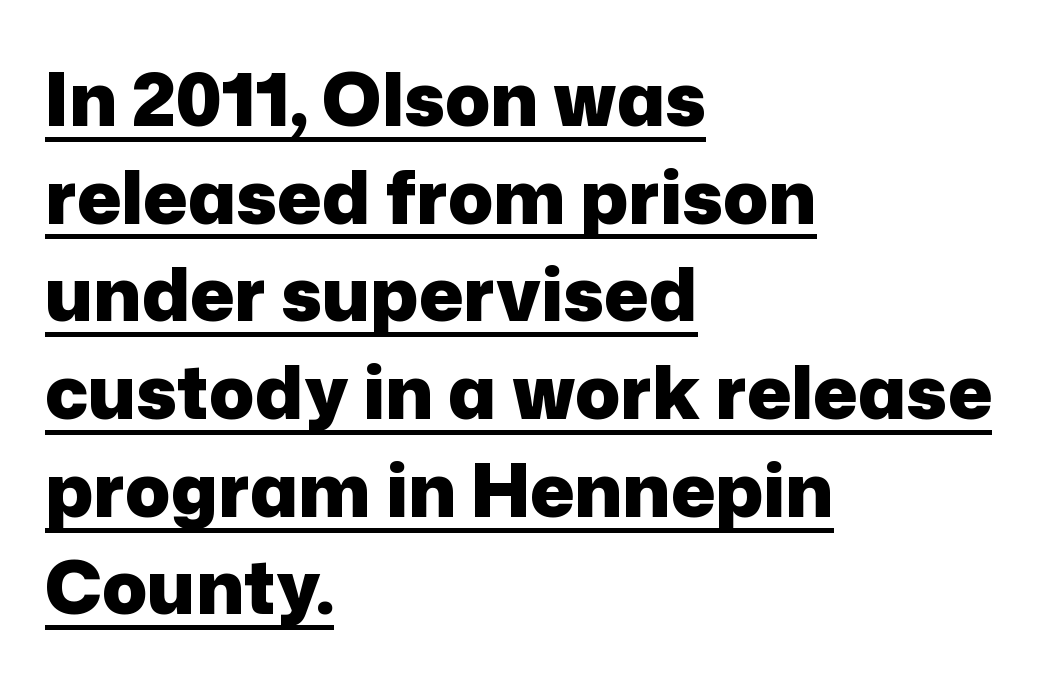
{"serif": "no", "italic": "no", "bold": "yes", "weight": "heavy", "width": "normal", "stroke_contrast": "low", "x_height": "medium", "monospaced": "no", "underline": "yes", "align": "left", "line_spacing": "normal", "line_spacing_ratio": 1.32, "letter_spacing": "normal", "letter_spacing_em": 0.0, "glyph_px": 74}
